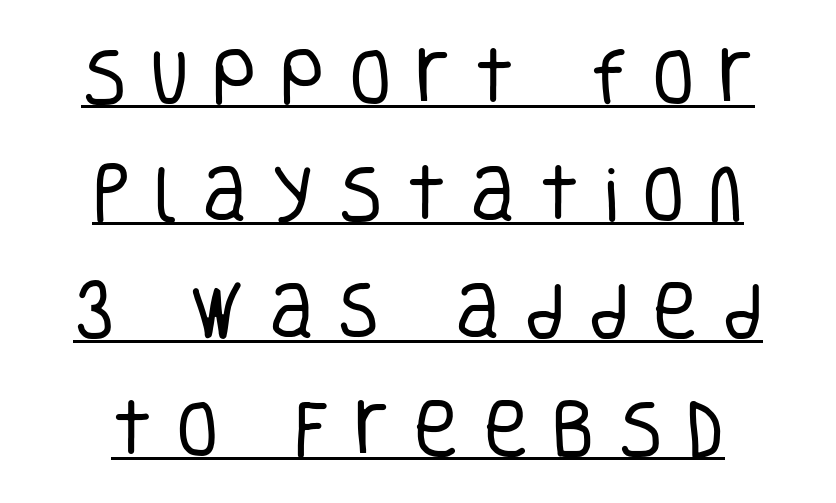
Stroke mass is kept to a normal reading level or below. Note the varied advance widths — an 'i' is clearly narrower than an 'm'. The characters display no serif detailing; their extremities are plain. A typesetter would call this heavily tracked-out type. Compared with undecorated copy, this sample adds a rule below the words. Posture: upright roman.
